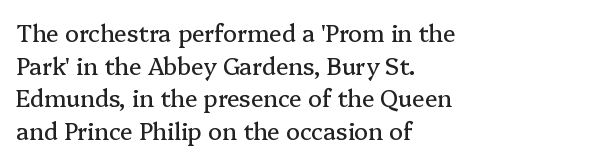
All the whitespace from short lines collects on the right. Standard letterfit; no display-style spreading of the glyphs. The area under the type is left untouched. Characters remain perfectly vertical along every line. If you measured baseline to baseline, you'd find a middling distance.
